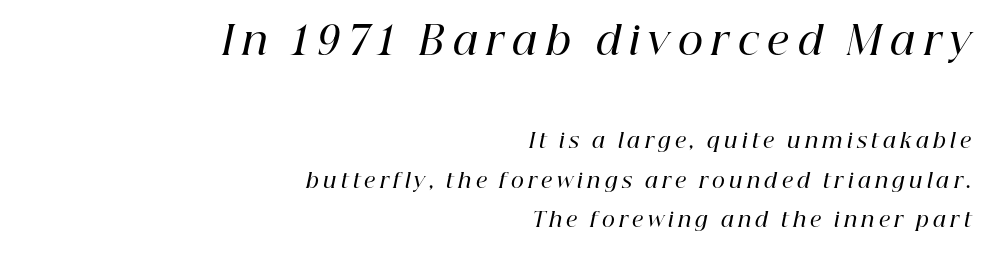
{"serif": "yes", "italic": "yes", "lean": "right", "slant_degrees": 12, "bold": "semi", "weight": "semibold", "width": "normal", "stroke_contrast": "high", "x_height": "medium", "monospaced": "no", "underline": "no", "align": "right", "line_spacing": "loose", "line_spacing_ratio": 1.99, "letter_spacing": "wide", "letter_spacing_em": 0.22, "larger_block": "first", "size_ratio": 1.95, "glyph_px": 39}
